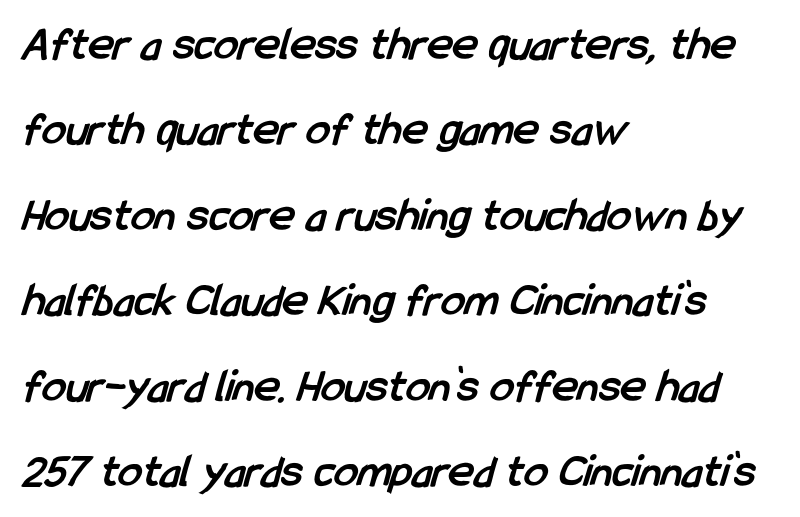
Strokes here are thick enough to call this a true bold. Which margin do the lines hug? The left one — the right edge is uneven. The face used here is proportionally spaced, like ordinary book or web type. Look at the tracking — it's just the regular setting, nothing added. Beneath every word, the page is bare. No feet cap the strokes, marking this as sans-serif type.
